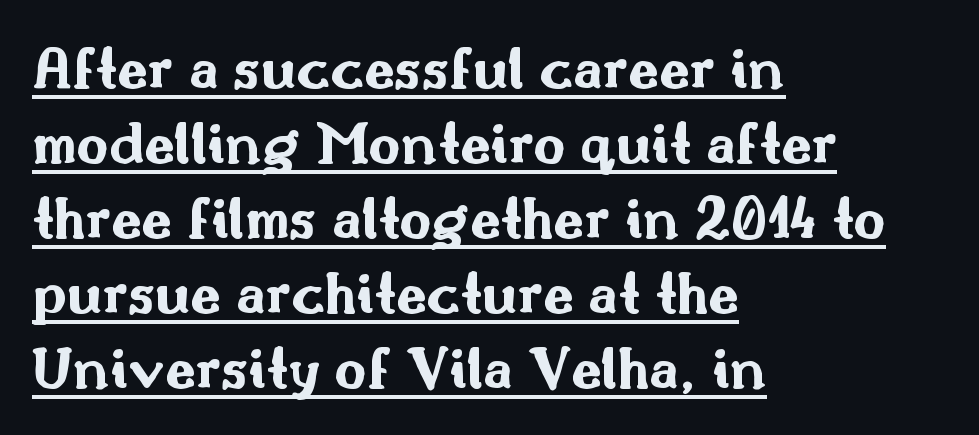
Varying glyph widths throughout — classic text-font behaviour. Where is the straight margin? On the left. Serifs: no, the terminals of the letterforms are clean. The type sits square on the baseline with zero lean. You can see a thin bar hugging the bottom of the glyphs.
